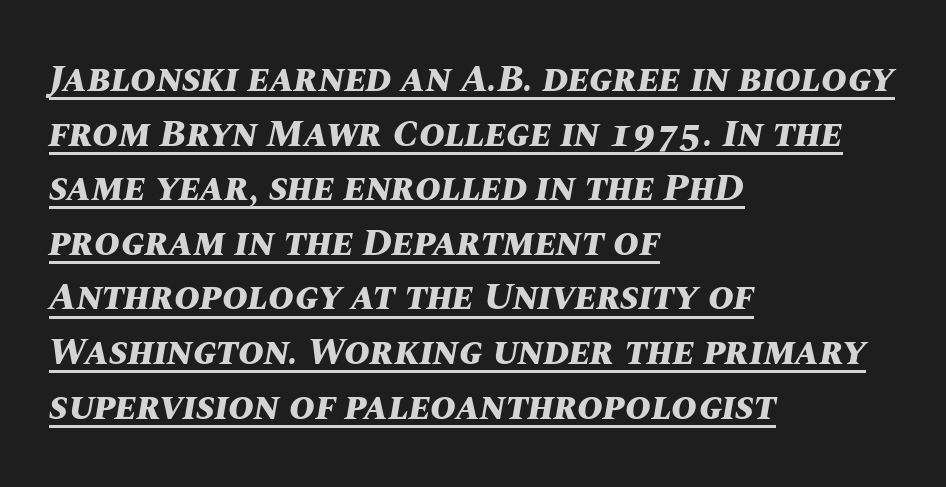
The image shows 39 px bold type, italic (leaning right); set left-aligned, normal line spacing (1.4x), normal letter spacing, underlined; medium stroke contrast and a large x-height.
